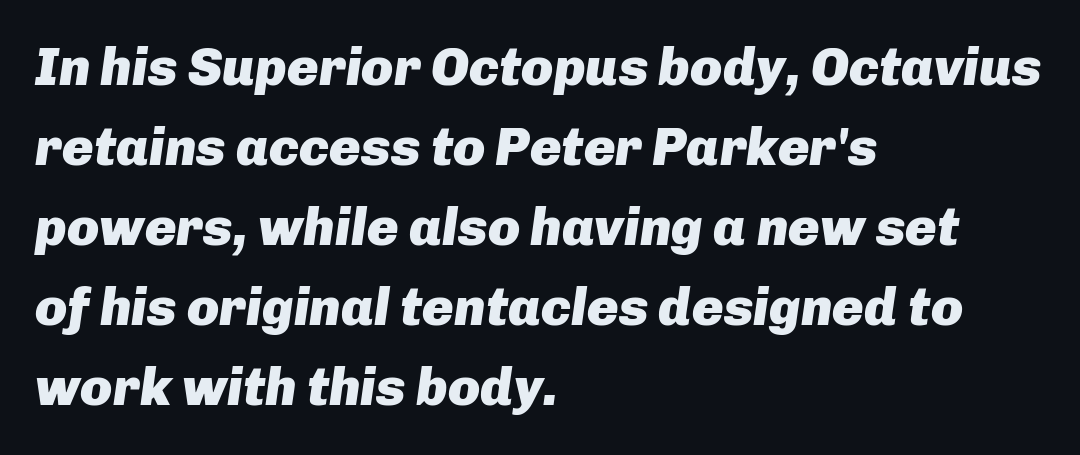
{"italic": "yes", "lean": "right", "slant_degrees": 8, "bold": "yes", "weight": "heavy", "width": "normal", "stroke_contrast": "low", "x_height": "medium", "monospaced": "no", "underline": "no", "align": "left", "line_spacing": "normal", "line_spacing_ratio": 1.51, "letter_spacing": "normal", "letter_spacing_em": 0.0, "glyph_px": 53}
